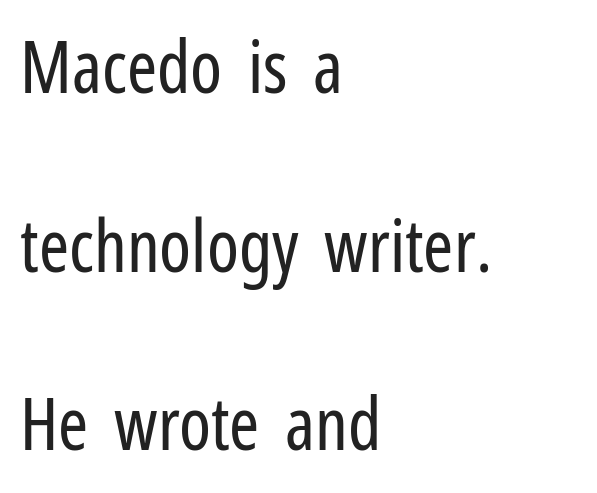
Q: Is the text bold? A: No.
Q: Is the text italic (slanted)? A: No, it is upright.
Q: Is the typeface a serif or a sans-serif typeface? A: Sans-serif.
Q: Is the text underlined? A: No.
Q: How is the paragraph aligned? A: Left-aligned.
Q: Is the spacing between letters normal or unusually wide? A: Normal.
Q: Is the spacing between lines tight, normal or loose? A: Loose.
Q: Width (condensed, normal, or wide)? A: Condensed.
Q: Stroke contrast? A: Low.
Q: x-height? A: Medium.
Q: Monospaced? A: No.
